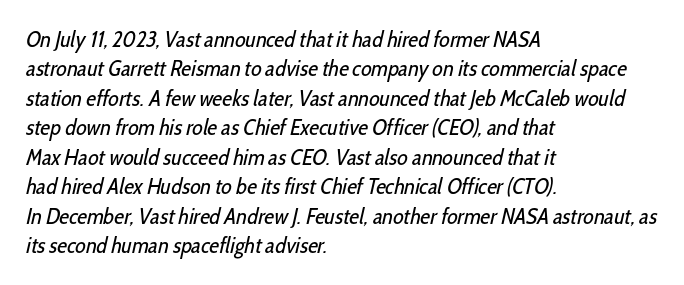
The rendering uses a moderate line-height, typical for paragraphs. Nothing heavy about these letters — not bold at all. In CSS terms this would be text-align: left. No extra tracking has been applied to these lines.
